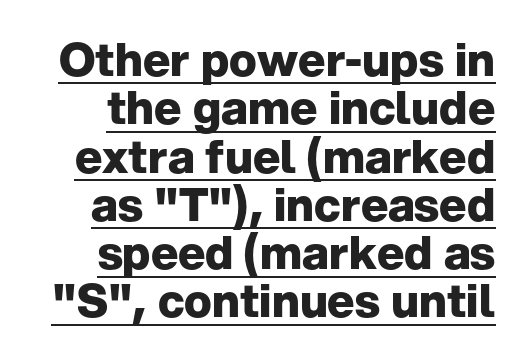
Plenty of ink on the page — the face is bold. Every character sits straight up, as roman type does. Proportional: the letters do not fall into vertical columns. This sample uses a sans-serif face. Every word sits above its own underline.
